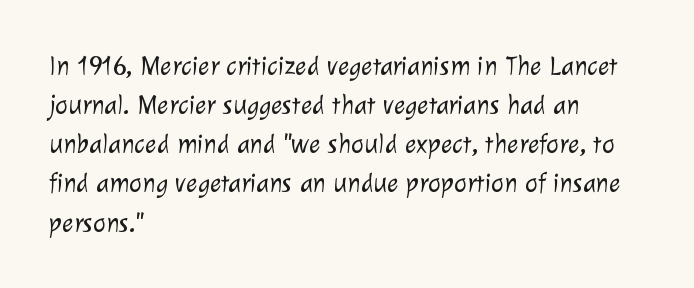
{"bold": "no", "underline": "no", "align": "left", "line_spacing": "normal", "line_spacing_ratio": 1.45, "letter_spacing": "normal", "letter_spacing_em": 0.0, "glyph_px": 27}
